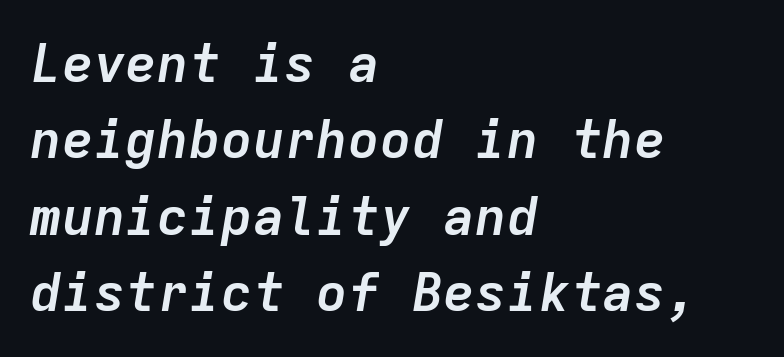
The image shows 53 px semibold type, italic (leaning right), monospaced; set left-aligned, normal line spacing (1.44x), normal letter spacing, not underlined; low stroke contrast and a medium x-height.
